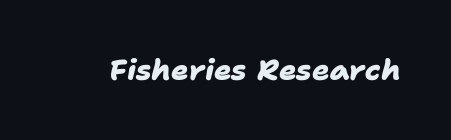
{"serif": "no", "bold": "yes", "weight": "heavy", "width": "normal", "stroke_contrast": "low", "x_height": "medium", "monospaced": "no", "underline": "no", "letter_spacing": "normal", "letter_spacing_em": 0.0, "glyph_px": 29}
